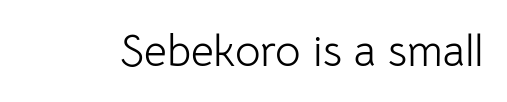
Q: Is the text bold? A: No.
Q: Is the text italic (slanted)? A: No, it is upright.
Q: Is the typeface a serif or a sans-serif typeface? A: Sans-serif.
Q: Is the text underlined? A: No.
Q: Is the spacing between letters normal or unusually wide? A: Normal.
Q: Width (condensed, normal, or wide)? A: Normal.
Q: Stroke contrast? A: Low.
Q: x-height? A: Medium.
Q: Monospaced? A: No.
